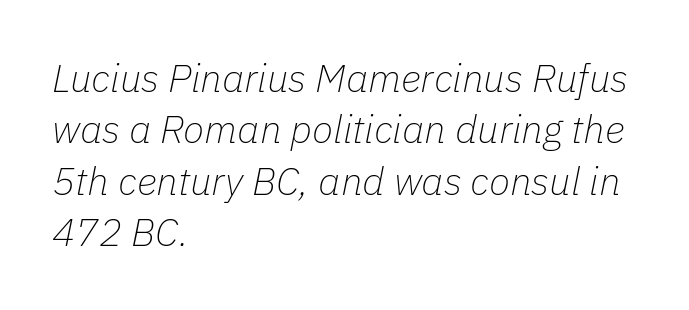
The image shows 39 px thin type, italic (leaning right); set left-aligned, normal line spacing (1.32x), normal letter spacing, not underlined; low stroke contrast and a medium x-height.
